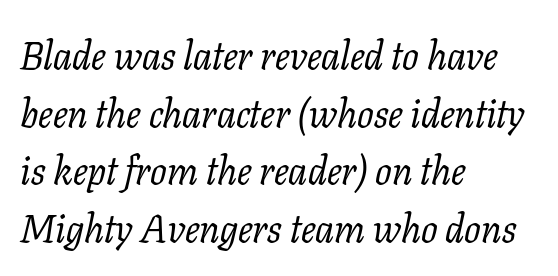
{"serif": "yes", "italic": "yes", "lean": "right", "slant_degrees": 11, "bold": "no", "weight": "regular", "width": "normal", "stroke_contrast": "low", "x_height": "medium", "monospaced": "no", "underline": "no", "align": "left", "line_spacing": "normal", "line_spacing_ratio": 1.48, "letter_spacing": "normal", "letter_spacing_em": 0.0, "glyph_px": 39}
